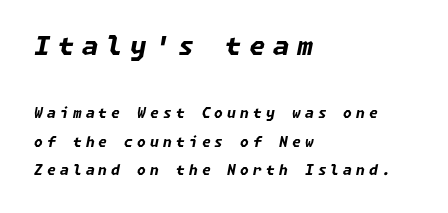
Interline gaps are noticeably wide in this sample. Look at the glyph heights: the upper group is clearly the bigger setting. Glyph-to-glyph distance is far greater than everyday printed text. Typeset ragged right — the left edge is the straight one. Heft: maximum for text — a bold.
